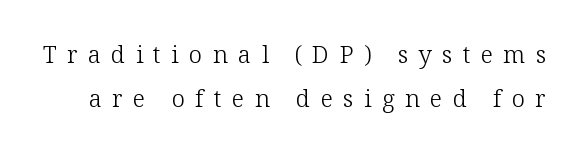
Q: Is the text bold? A: No.
Q: Is the text italic (slanted)? A: No, it is upright.
Q: Is the text underlined? A: No.
Q: Is the spacing between letters normal or unusually wide? A: Unusually wide.
